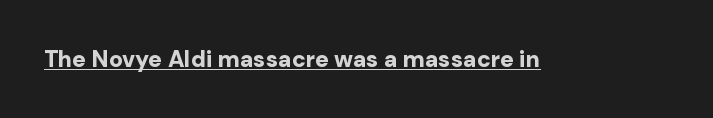
Q: Is the text bold? A: Yes.
Q: Is the text italic (slanted)? A: No, it is upright.
Q: Is the text underlined? A: Yes.
Q: Is the spacing between letters normal or unusually wide? A: Normal.
